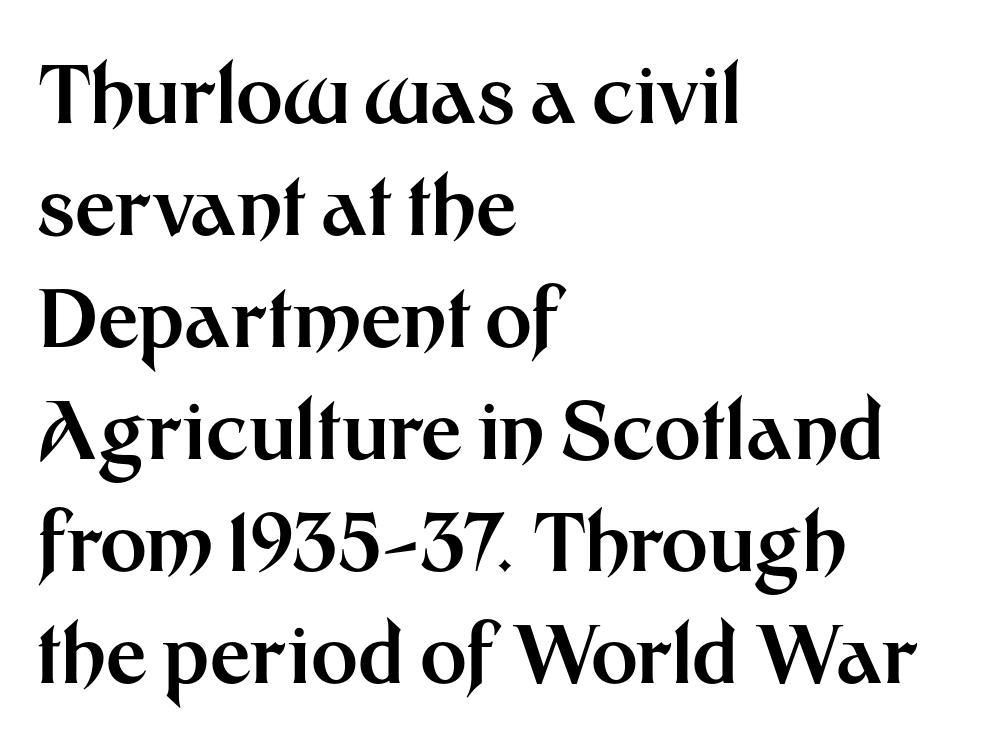
Q: Is the text bold? A: Yes.
Q: Is the text italic (slanted)? A: No, it is upright.
Q: Is the typeface a serif or a sans-serif typeface? A: Sans-serif.
Q: Is the text underlined? A: No.
Q: How is the paragraph aligned? A: Left-aligned.
Q: Is the spacing between letters normal or unusually wide? A: Normal.
Q: Is the spacing between lines tight, normal or loose? A: Normal.
Q: Width (condensed, normal, or wide)? A: Normal.
Q: Stroke contrast? A: Medium.
Q: x-height? A: Medium.
Q: Monospaced? A: No.
